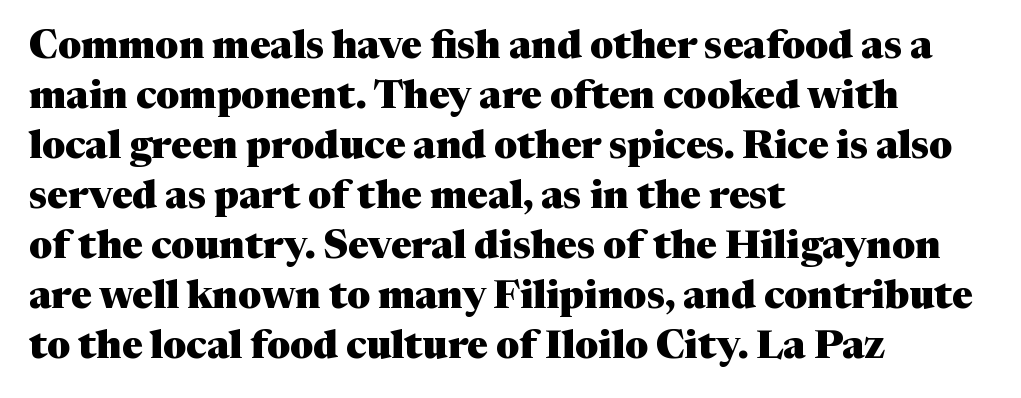
Q: Is the text bold? A: Yes.
Q: Is the text italic (slanted)? A: No, it is upright.
Q: Is the typeface a serif or a sans-serif typeface? A: Serif.
Q: Is the text underlined? A: No.
Q: How is the paragraph aligned? A: Left-aligned.
Q: Is the spacing between letters normal or unusually wide? A: Normal.
Q: Is the spacing between lines tight, normal or loose? A: Normal.
Q: Width (condensed, normal, or wide)? A: Normal.
Q: Stroke contrast? A: Medium.
Q: x-height? A: Medium.
Q: Monospaced? A: No.
